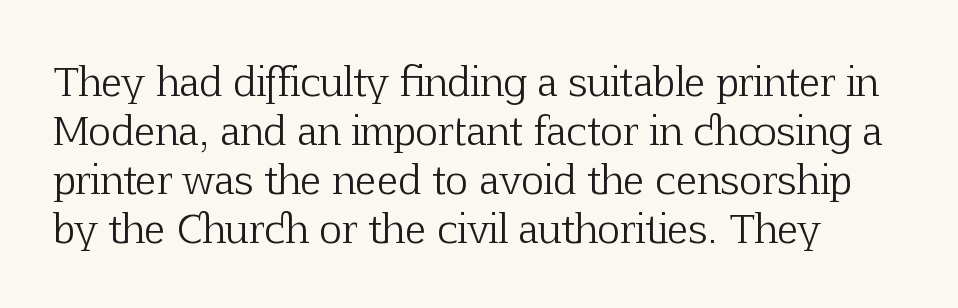
The image shows 39 px light serif type, upright; set normal line spacing (1.26x), normal letter spacing, not underlined; low stroke contrast and a medium x-height.
